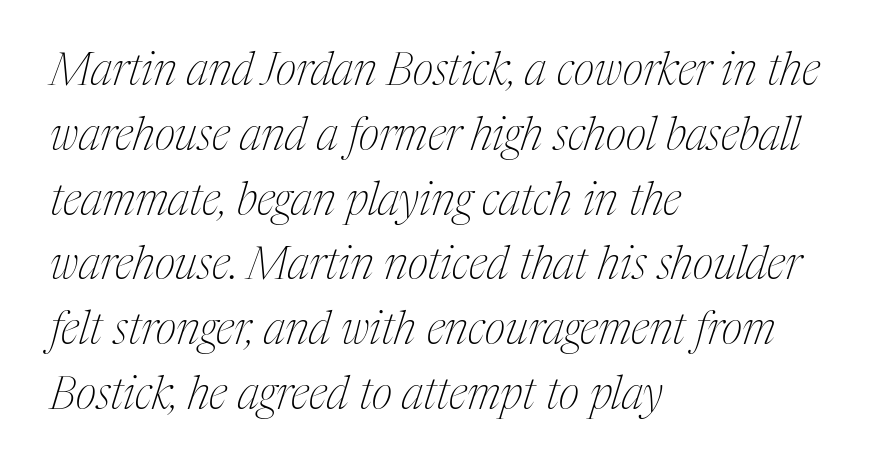
{"serif": "yes", "italic": "yes", "lean": "right", "slant_degrees": 17, "bold": "no", "weight": "thin", "width": "condensed", "stroke_contrast": "medium", "x_height": "medium", "monospaced": "no", "underline": "no", "align": "left", "line_spacing": "normal", "line_spacing_ratio": 1.44, "letter_spacing": "normal", "letter_spacing_em": 0.0, "glyph_px": 45}
